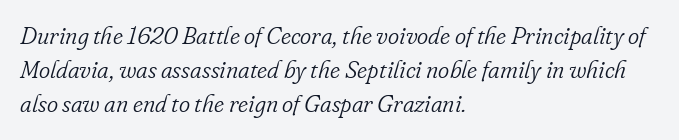
Each word holds together tightly as a unit, with standard inter-letter gaps. Stroke mass is kept to a normal reading level or below. Line starts are locked; line ends wander. Looking at the ascenders, they clearly lean.
